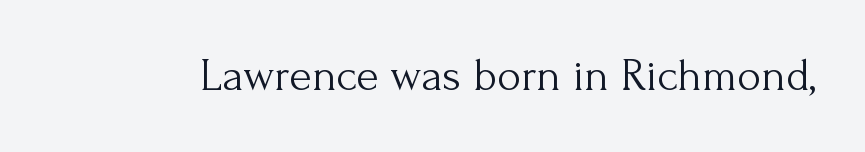
Q: Is the text bold? A: No.
Q: Is the text italic (slanted)? A: No, it is upright.
Q: Is the typeface a serif or a sans-serif typeface? A: Serif.
Q: Is the text underlined? A: No.
Q: Is the spacing between letters normal or unusually wide? A: Normal.
Q: Width (condensed, normal, or wide)? A: Normal.
Q: Stroke contrast? A: Medium.
Q: x-height? A: Small.
Q: Monospaced? A: No.
